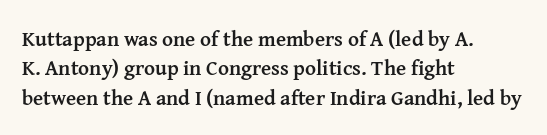
Q: Is the text bold? A: Yes.
Q: Is the text italic (slanted)? A: No, it is upright.
Q: Is the text underlined? A: No.
Q: How is the paragraph aligned? A: Left-aligned.
Q: Is the spacing between letters normal or unusually wide? A: Normal.
Q: Is the spacing between lines tight, normal or loose? A: Normal.
